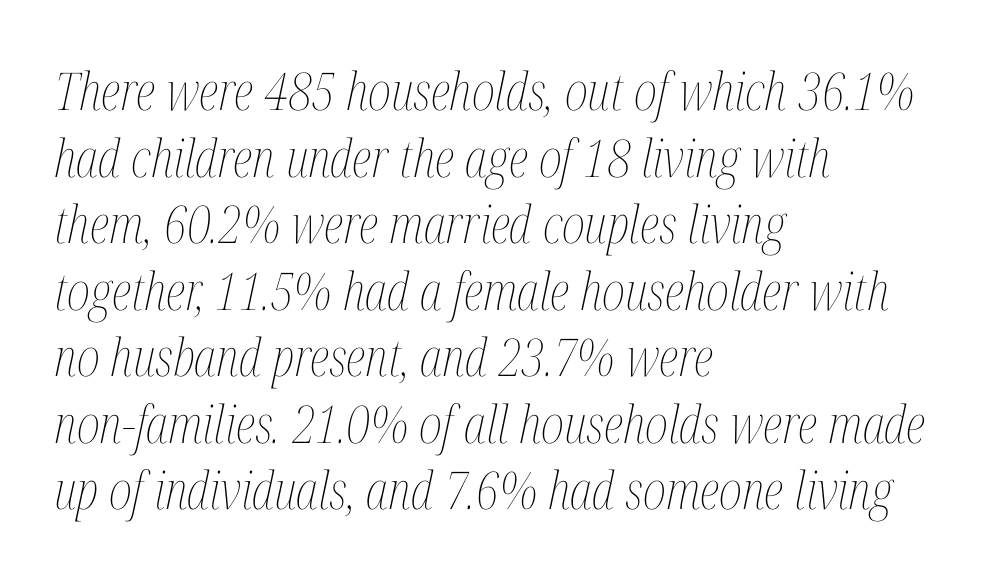
The image shows 52 px thin, condensed type, italic (leaning right); set left-aligned, normal line spacing (1.28x), normal letter spacing, not underlined; medium stroke contrast and a medium x-height.
